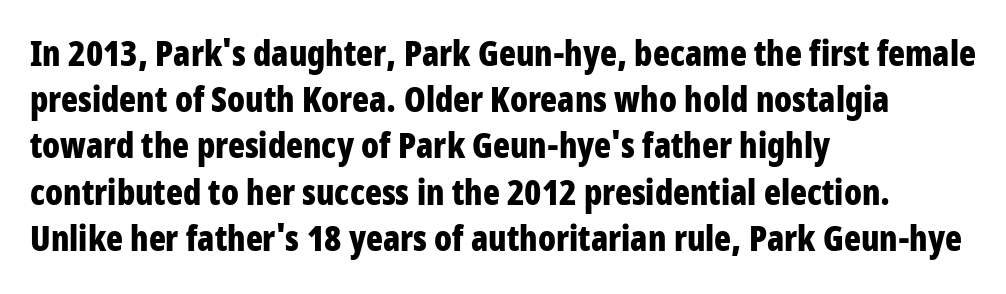
Q: Is the text bold? A: Yes.
Q: Is the text italic (slanted)? A: No, it is upright.
Q: Is the typeface a serif or a sans-serif typeface? A: Sans-serif.
Q: Is the text underlined? A: No.
Q: How is the paragraph aligned? A: Left-aligned.
Q: Is the spacing between letters normal or unusually wide? A: Normal.
Q: Is the spacing between lines tight, normal or loose? A: Normal.
Q: Width (condensed, normal, or wide)? A: Condensed.
Q: Stroke contrast? A: Low.
Q: x-height? A: Large.
Q: Monospaced? A: No.
